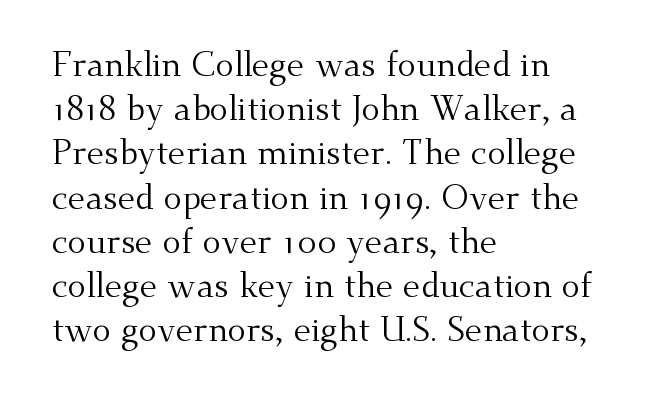
{"serif": "yes", "italic": "no", "bold": "no", "weight": "regular", "width": "normal", "stroke_contrast": "medium", "x_height": "small", "monospaced": "no", "underline": "no", "align": "left", "line_spacing": "normal", "line_spacing_ratio": 1.3, "letter_spacing": "normal", "letter_spacing_em": 0.0, "glyph_px": 34}
